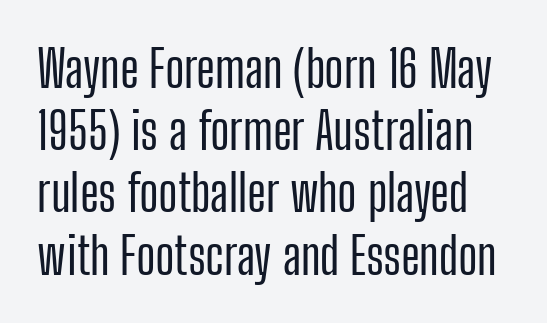
The image shows 51 px condensed sans-serif type, upright; set line spacing 1.22x, normal letter spacing, not underlined; low stroke contrast and a medium x-height.
